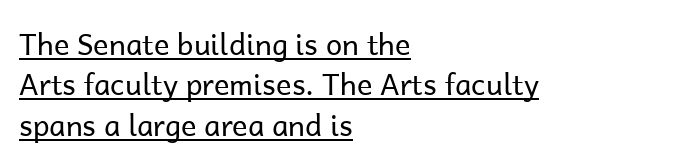
Every word sits above its own underline. Default kerning and tracking; the words read as compact shapes. The setting favours the left margin, as ordinary paragraphs usually do. This reads as an unemphasized weight, regular at the heaviest.
